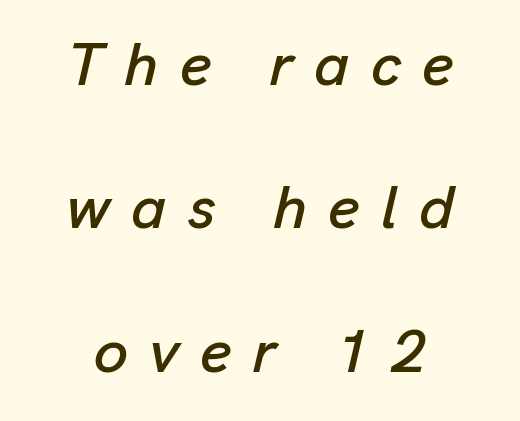
The image shows 61 px text type, italic (leaning right); set centered, loose line spacing (2.35x), unusually wide letter spacing (+0.35 em), not underlined; low stroke contrast and a medium x-height.
